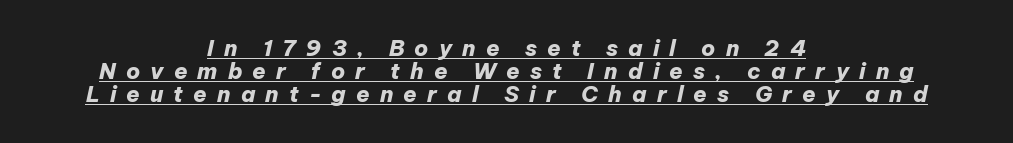
Q: Is the text bold? A: Yes.
Q: Is the text italic (slanted)? A: Yes, it leans right by about 12 degrees.
Q: Is the text underlined? A: Yes.
Q: How is the paragraph aligned? A: Centered.
Q: Is the spacing between letters normal or unusually wide? A: Unusually wide.
Q: Is the spacing between lines tight, normal or loose? A: Tight.
